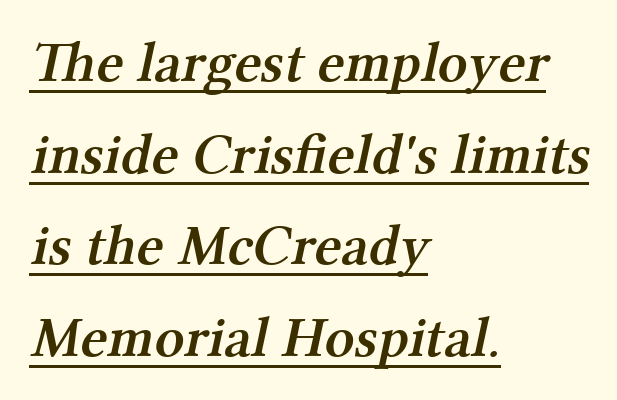
Spacing between characters is what you'd get straight out of the box. Vertically, the passage feels balanced, rows spaced as you'd expect. What kind of face is this? One with serifs. The typesetter has applied underlining to the passage shown. These lines are set flush left with a ragged right edge.
